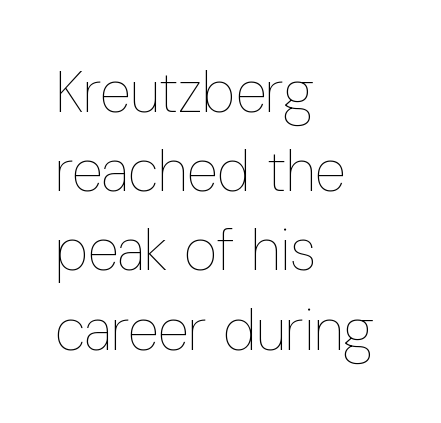
Q: Is the text bold? A: No.
Q: Is the text italic (slanted)? A: No, it is upright.
Q: Is the text underlined? A: No.
Q: How is the paragraph aligned? A: Left-aligned.
Q: Is the spacing between letters normal or unusually wide? A: Normal.
Q: Is the spacing between lines tight, normal or loose? A: Normal.
Q: Width (condensed, normal, or wide)? A: Condensed.
Q: Stroke contrast? A: Low.
Q: x-height? A: Medium.
Q: Monospaced? A: No.
